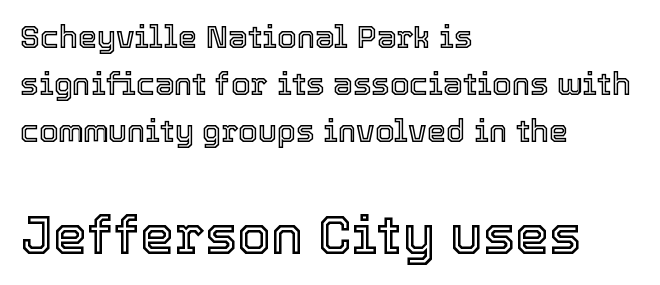
Q: Is the text italic (slanted)? A: No, it is upright.
Q: Is the text underlined? A: No.
Q: How is the paragraph aligned? A: Left-aligned.
Q: Is the spacing between letters normal or unusually wide? A: Normal.
Q: Is the spacing between lines tight, normal or loose? A: Normal.
Q: Which block of text is set in a larger size, the first (top) or the second (bottom)? A: The second (bottom) one.
Q: Width (condensed, normal, or wide)? A: Normal.
Q: x-height? A: Medium.
Q: Monospaced? A: No.
